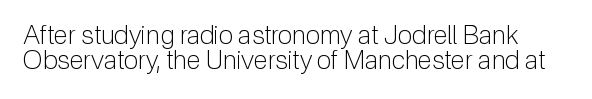
Q: Is the text bold? A: No.
Q: Is the text italic (slanted)? A: No, it is upright.
Q: Is the text underlined? A: No.
Q: Is the spacing between letters normal or unusually wide? A: Normal.
Q: Is the spacing between lines tight, normal or loose? A: Tight.
